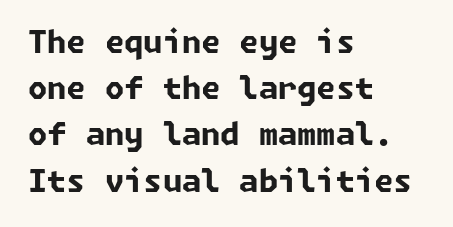
{"serif": "no", "bold": "yes", "weight": "bold", "width": "normal", "stroke_contrast": "low", "x_height": "medium", "underline": "no", "align": "left", "line_spacing": "normal", "line_spacing_ratio": 1.49, "letter_spacing": "normal", "letter_spacing_em": 0.0, "glyph_px": 31}
